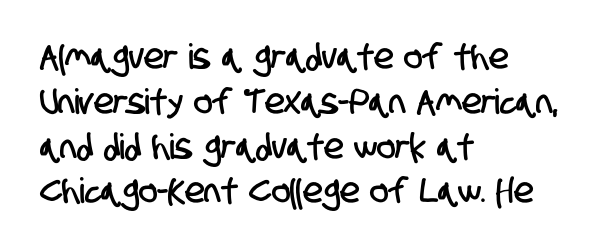
{"serif": "no", "width": "condensed", "stroke_contrast": "low", "x_height": "large", "monospaced": "no", "underline": "no", "align": "left", "line_spacing": "normal", "line_spacing_ratio": 1.28, "letter_spacing": "normal", "letter_spacing_em": 0.0, "glyph_px": 35}
